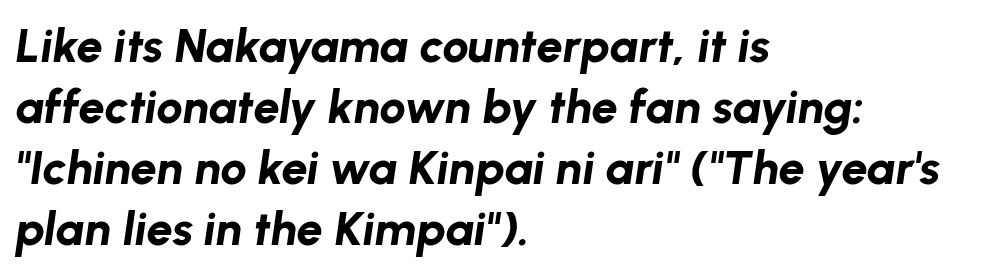
The image shows 47 px bold type, italic (leaning right); set left-aligned, normal line spacing (1.3x), normal letter spacing, not underlined; low stroke contrast and a medium x-height.
